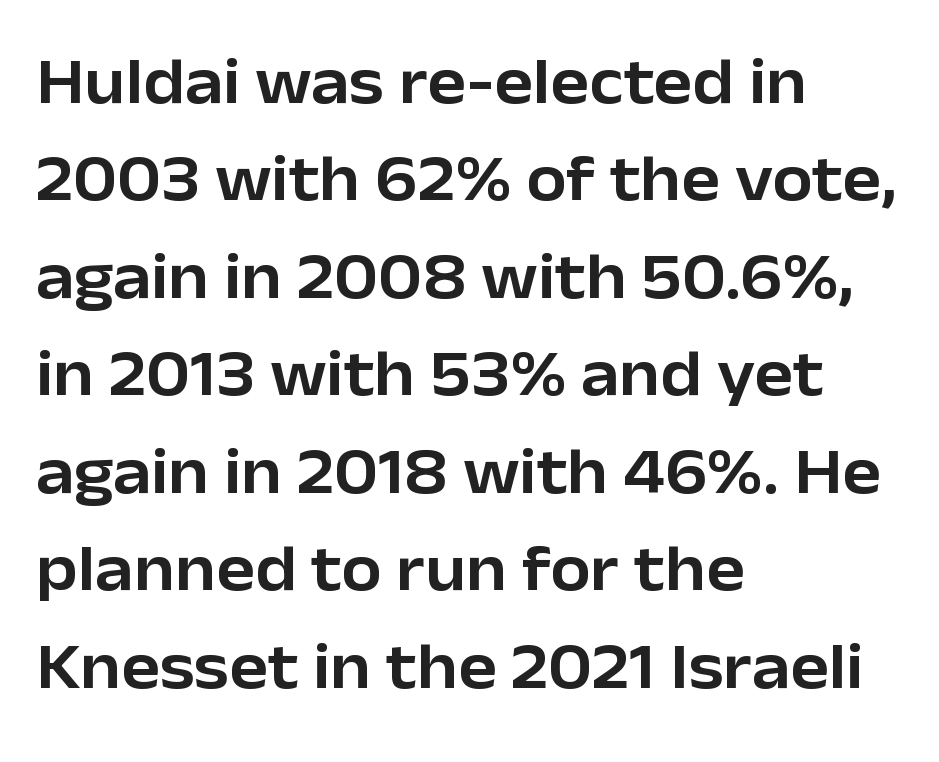
{"serif": "no", "italic": "no", "width": "normal", "stroke_contrast": "low", "x_height": "medium", "monospaced": "no", "underline": "no", "align": "left", "line_spacing": "normal", "line_spacing_ratio": 1.5, "letter_spacing": "normal", "letter_spacing_em": 0.0, "glyph_px": 65}
